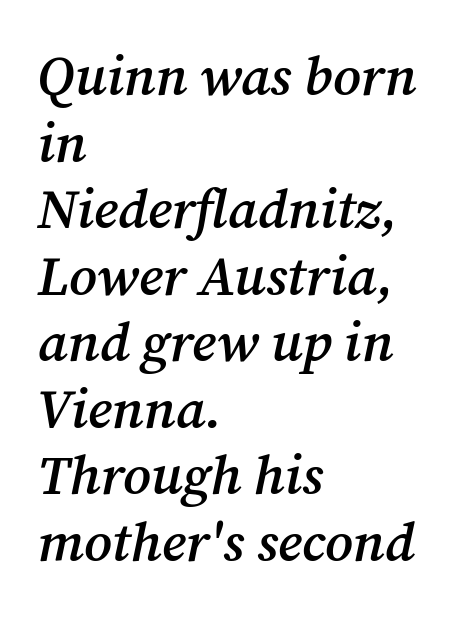
Typesetter's note: demi weight, one step under bold. The gaps between neighbouring characters are ordinary and unremarkable. The face used here is proportionally spaced, like ordinary book or web type. Notice how the stems are inclined rather than vertical — that's the hallmark of italics. Serif or sans? Serif — the stroke terminals have little feet. Which margin do the lines hug? The left one — the right edge is uneven.
